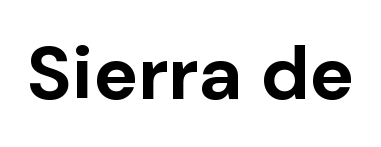
The image shows 75 px bold sans-serif type, upright; set normal letter spacing, not underlined; low stroke contrast and a medium x-height.
